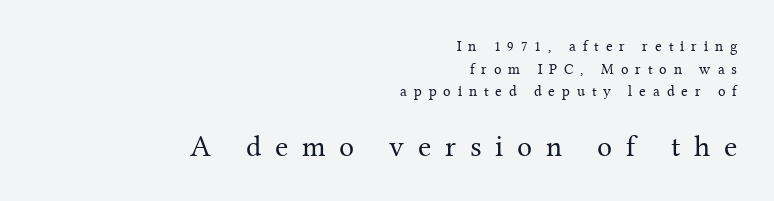
Has an underline been added? It has not. Note the varied advance widths — an 'i' is clearly narrower than an 'm'. Old-style or modern, the face here clearly has serifs. Posture: straight, roman, zero tilt. If you measured baseline to baseline, you'd find a middling distance. Loose tracking; the words dissolve into strings of separated letters.
